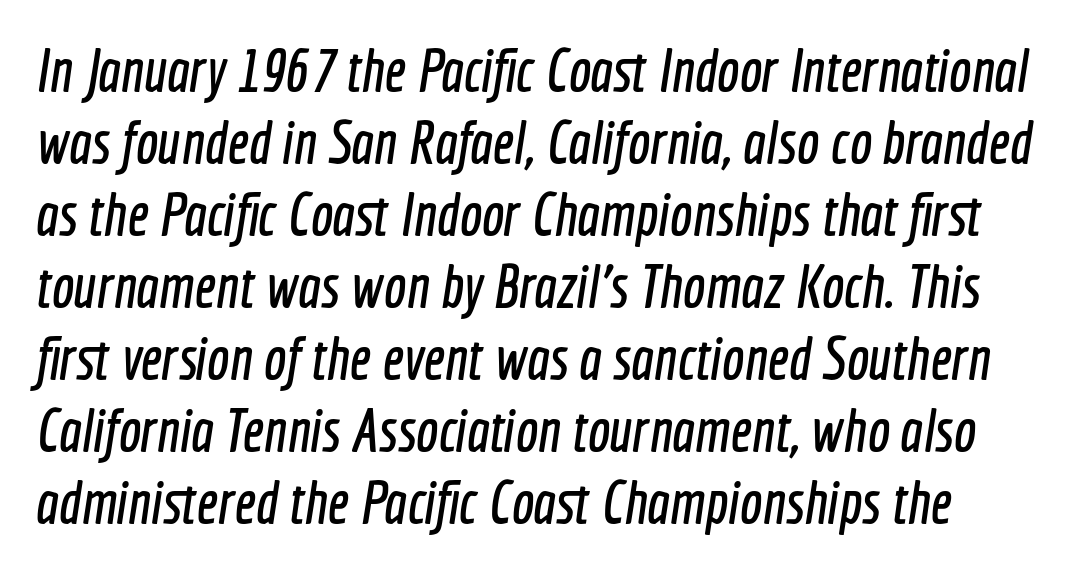
Stroke terminals: plain, sans-serif. There is no visible air inserted between adjacent glyphs. Proportional: the letters do not fall into vertical columns. Underlining? Definitely not there.
